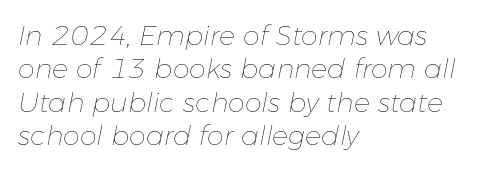
The image shows 27 px text type, italic (leaning right); set left-aligned, line spacing 1.24x, normal letter spacing, not underlined.
